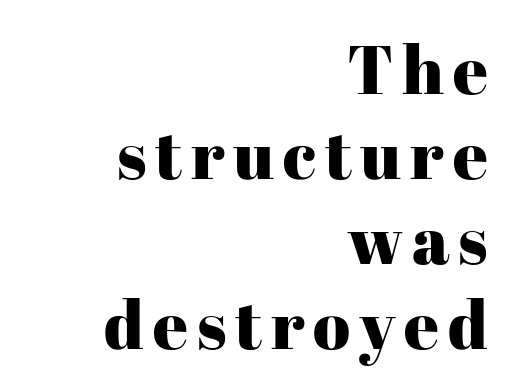
These lines are set flush right with a ragged left edge. The zone under the glyphs is completely vacant. The vertical gap from one line to the next is medium. Do the letters lean? They stand straight. Looks like regular typesetting: each glyph gets only the width it needs.
